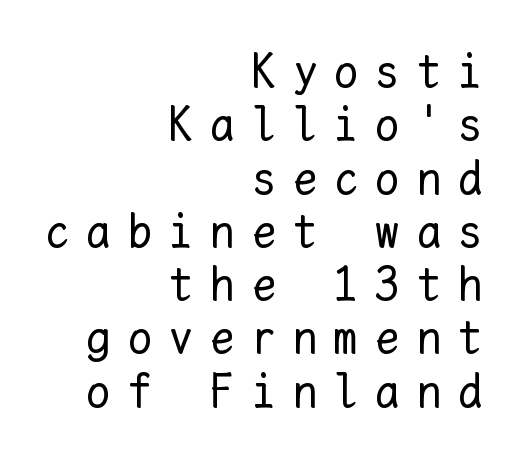
{"italic": "no", "bold": "no", "weight": "regular", "width": "normal", "stroke_contrast": "low", "x_height": "medium", "monospaced": "yes", "underline": "no", "align": "right", "line_spacing": "tight", "line_spacing_ratio": 1.11, "letter_spacing": "wide", "letter_spacing_em": 0.36, "glyph_px": 48}
